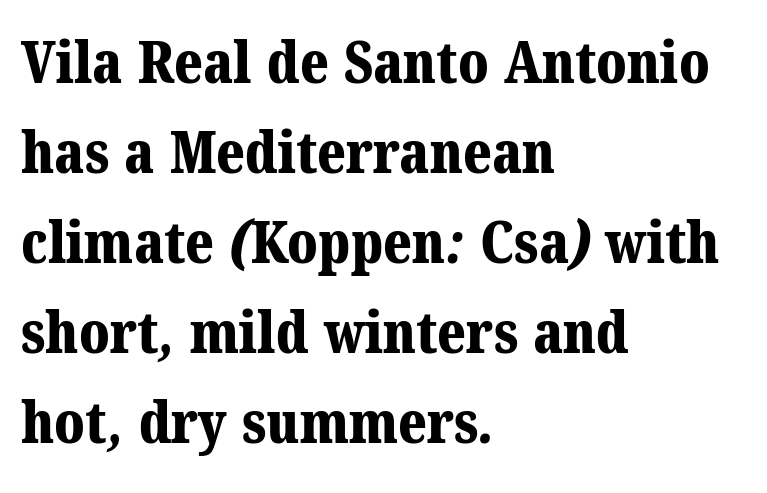
{"serif": "yes", "bold": "yes", "weight": "bold", "width": "normal", "stroke_contrast": "medium", "x_height": "medium", "monospaced": "no", "underline": "no", "align": "left", "line_spacing": "normal", "line_spacing_ratio": 1.55, "letter_spacing": "normal", "letter_spacing_em": 0.0, "glyph_px": 58}
